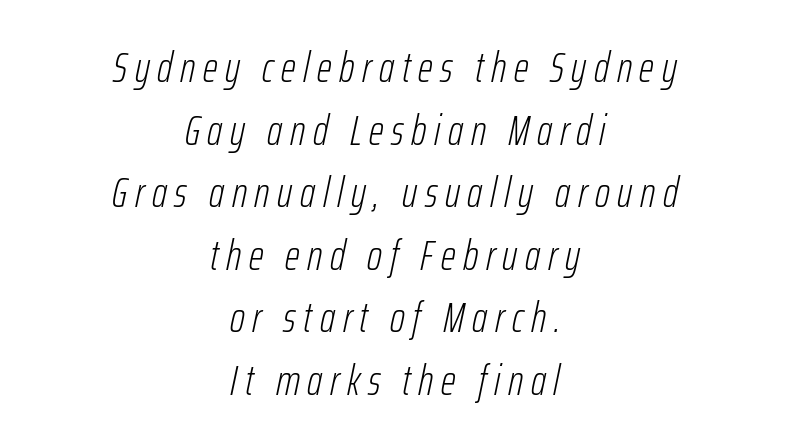
Q: Is the text bold? A: No.
Q: Is the text italic (slanted)? A: Yes, it leans right by about 12 degrees.
Q: Is the text underlined? A: No.
Q: How is the paragraph aligned? A: Centered.
Q: Is the spacing between lines tight, normal or loose? A: Normal.
Q: Width (condensed, normal, or wide)? A: Condensed.
Q: Stroke contrast? A: Low.
Q: x-height? A: Medium.
Q: Monospaced? A: No.
